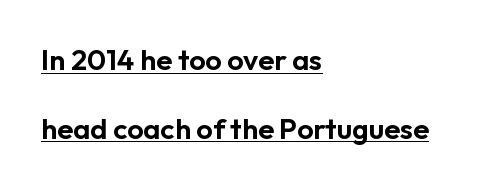
{"serif": "no", "italic": "no", "width": "normal", "stroke_contrast": "low", "x_height": "medium", "monospaced": "no", "underline": "yes", "align": "left", "line_spacing": "loose", "line_spacing_ratio": 2.37, "letter_spacing": "normal", "letter_spacing_em": 0.0, "glyph_px": 29}
